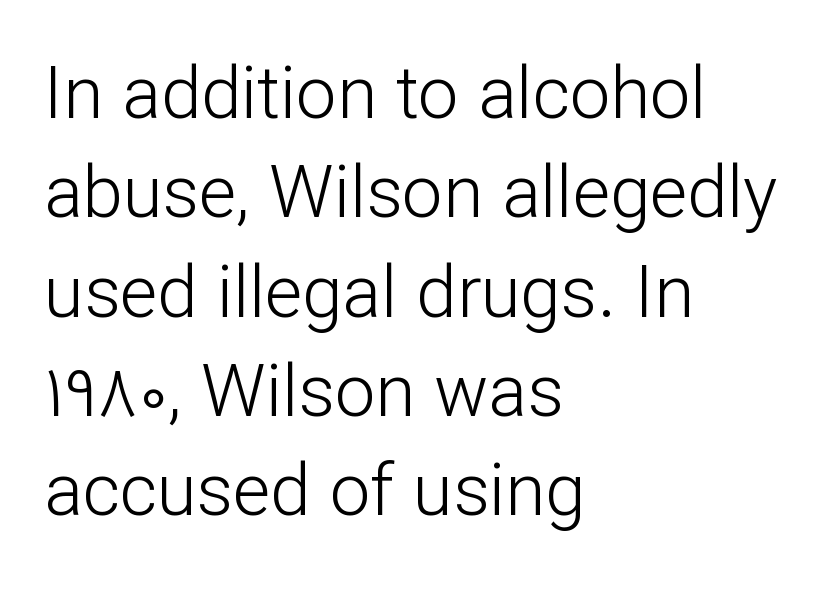
{"serif": "no", "italic": "no", "bold": "no", "weight": "light", "width": "normal", "stroke_contrast": "low", "x_height": "medium", "monospaced": "no", "underline": "no", "align": "left", "line_spacing": "normal", "line_spacing_ratio": 1.38, "letter_spacing": "normal", "letter_spacing_em": 0.0, "glyph_px": 72}
